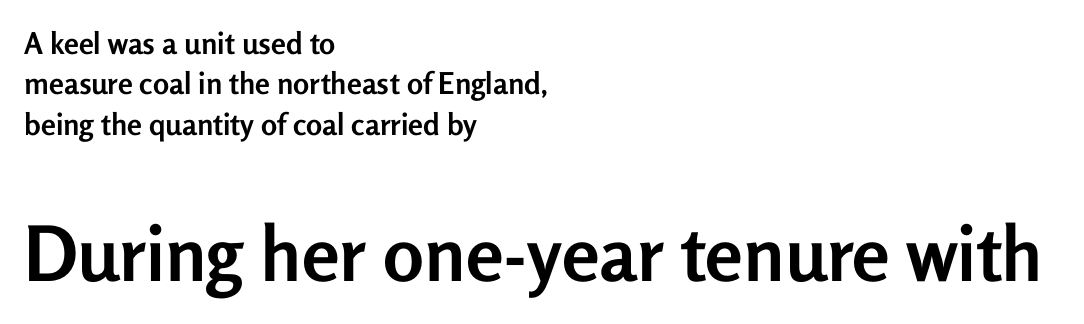
When letters stand straight like this, we call the style roman or upright. Looks like regular typesetting: each glyph gets only the width it needs. Letterform terminals end flat and unadorned throughout the passage. No word sits above an underline. Short note: letters normally spaced. One glance says typical: line gaps are just what's usual.
